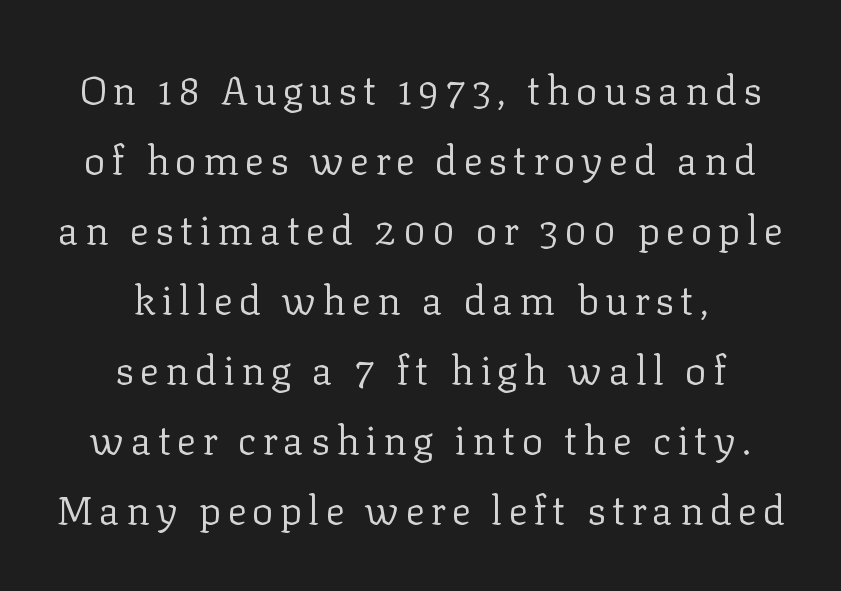
The image shows 40 px regular-weight serif type, upright; set centered, line spacing 1.75x, not underlined; low stroke contrast and a medium x-height.
